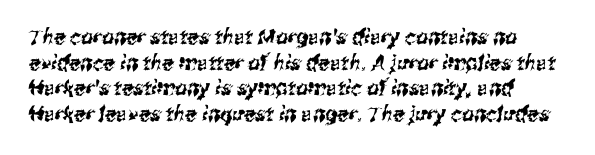
Horizontal alignment here is leftward, the default for most running prose. Words appear dense and cohesive because spacing is normal. Lines of text with bare space underneath.
